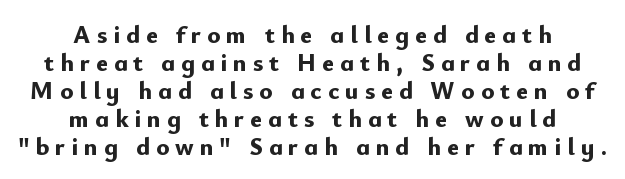
Its strokes are broad and dark, the hallmark of bold type. Short and long lines alike share a common midpoint. The letterforms stand isolated, each surrounded by extra space. This sample trades vertical openness for compactness between lines. Quick note: not italic, upright. The glyphs are unaccompanied by any horizontal stroke below them.
